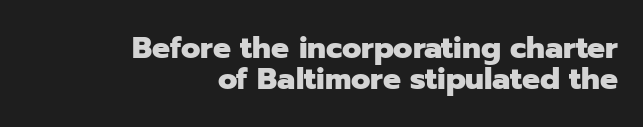
Unmarked baselines from the first word to the last. Typographic density is high because the face is bold. Does the copy run flush right? Yes — the right margin is perfectly even. Each letter's strokes conclude bluntly, with no projecting serifs. The type sits square on the baseline with zero lean.
